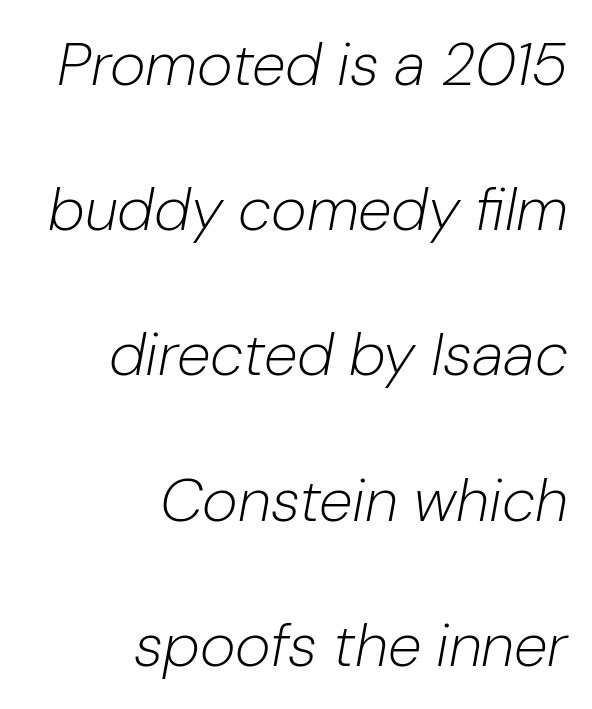
Q: Is the text bold? A: No.
Q: Is the text italic (slanted)? A: Yes, it leans right by about 10 degrees.
Q: Is the text underlined? A: No.
Q: How is the paragraph aligned? A: Right-aligned.
Q: Is the spacing between letters normal or unusually wide? A: Normal.
Q: Is the spacing between lines tight, normal or loose? A: Loose.
Q: Width (condensed, normal, or wide)? A: Normal.
Q: Stroke contrast? A: Low.
Q: x-height? A: Medium.
Q: Monospaced? A: No.
